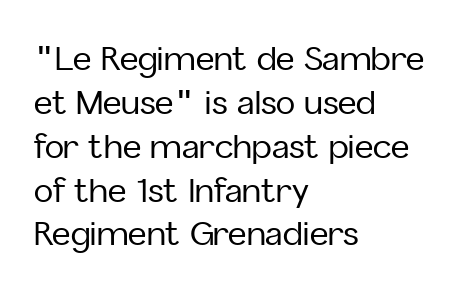
Look at the tracking — it's just the regular setting, nothing added. The passage shown is not underscored anywhere. The letters carry no serifs — their stems end cleanly without finishing strokes. The axis of the letterforms is exactly vertical.
